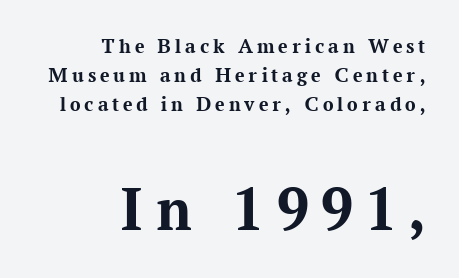
{"serif": "yes", "italic": "no", "bold": "yes", "weight": "bold", "width": "normal", "stroke_contrast": "medium", "x_height": "medium", "monospaced": "no", "underline": "no", "align": "right", "line_spacing": "normal", "line_spacing_ratio": 1.37, "larger_block": "second", "size_ratio": 3.05, "glyph_px": 64}
